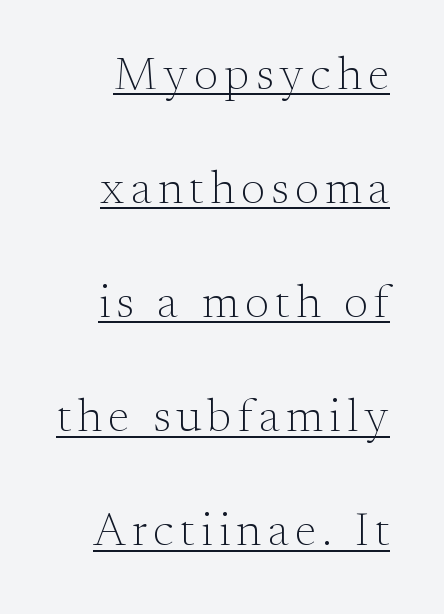
{"serif": "yes", "italic": "no", "bold": "no", "weight": "light", "width": "normal", "stroke_contrast": "medium", "x_height": "small", "monospaced": "no", "underline": "yes", "line_spacing": "loose", "line_spacing_ratio": 2.48, "glyph_px": 46}
